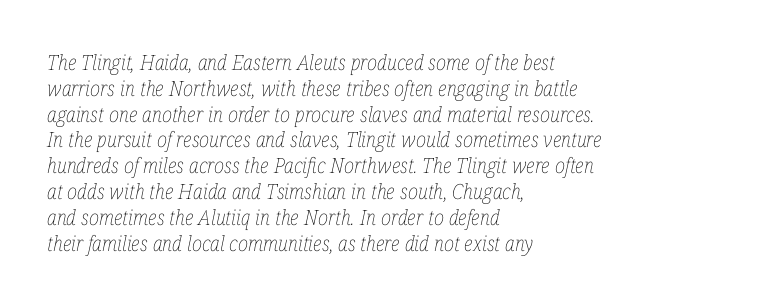
{"italic": "yes", "lean": "right", "slant_degrees": 12, "bold": "no", "underline": "no", "align": "left", "line_spacing_ratio": 1.23, "letter_spacing": "normal", "letter_spacing_em": 0.0, "glyph_px": 21}
